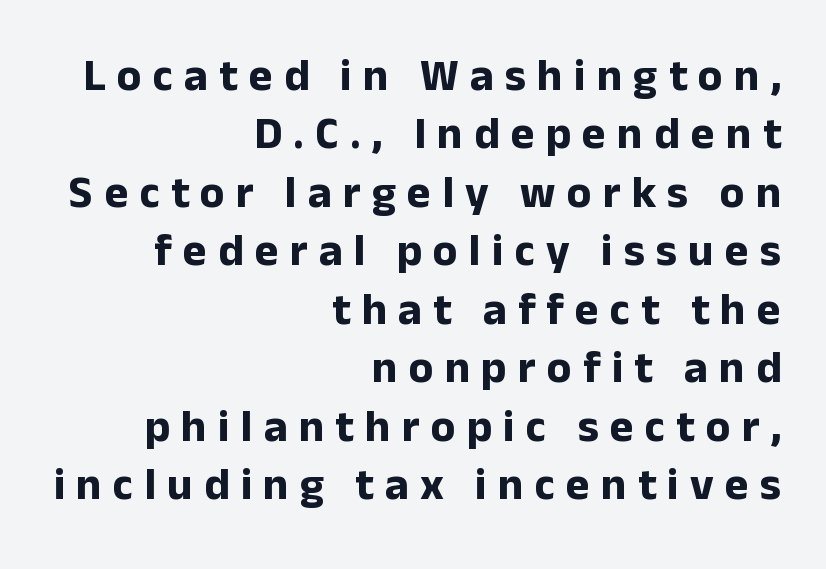
{"serif": "no", "italic": "no", "bold": "yes", "weight": "bold", "width": "normal", "stroke_contrast": "low", "x_height": "medium", "monospaced": "no", "underline": "no", "align": "right", "line_spacing": "normal", "line_spacing_ratio": 1.3, "letter_spacing": "wide", "letter_spacing_em": 0.25, "glyph_px": 45}
